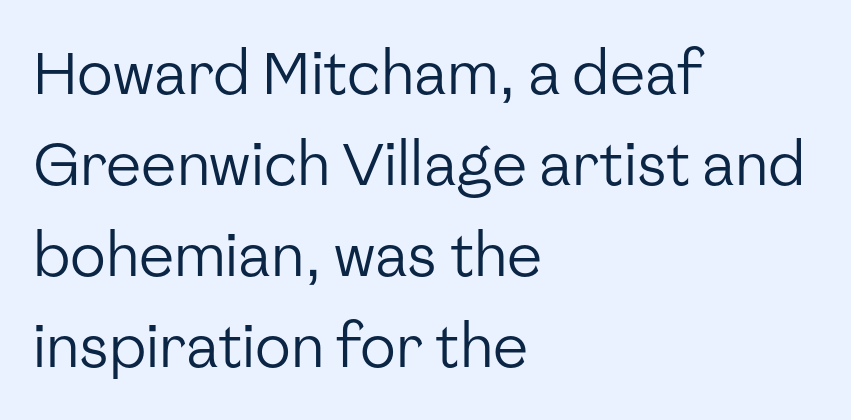
Q: Is the text bold? A: No.
Q: Is the text italic (slanted)? A: No, it is upright.
Q: Is the typeface a serif or a sans-serif typeface? A: Sans-serif.
Q: Is the text underlined? A: No.
Q: How is the paragraph aligned? A: Left-aligned.
Q: Is the spacing between letters normal or unusually wide? A: Normal.
Q: Is the spacing between lines tight, normal or loose? A: Normal.
Q: Width (condensed, normal, or wide)? A: Normal.
Q: Stroke contrast? A: Low.
Q: x-height? A: Medium.
Q: Monospaced? A: No.
